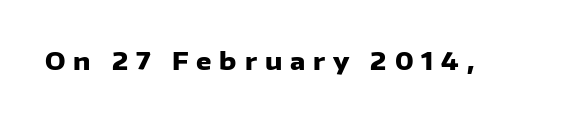
{"italic": "no", "bold": "yes", "underline": "no", "letter_spacing": "wide", "letter_spacing_em": 0.33, "glyph_px": 24}
